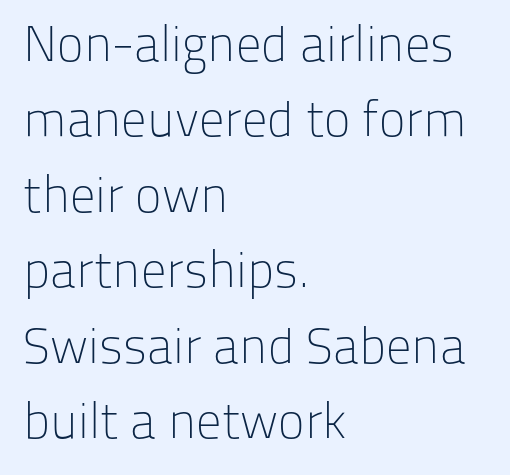
{"serif": "no", "italic": "no", "bold": "no", "weight": "light", "width": "normal", "stroke_contrast": "low", "x_height": "medium", "monospaced": "no", "underline": "no", "align": "left", "line_spacing": "normal", "line_spacing_ratio": 1.51, "letter_spacing": "normal", "letter_spacing_em": 0.0, "glyph_px": 50}
